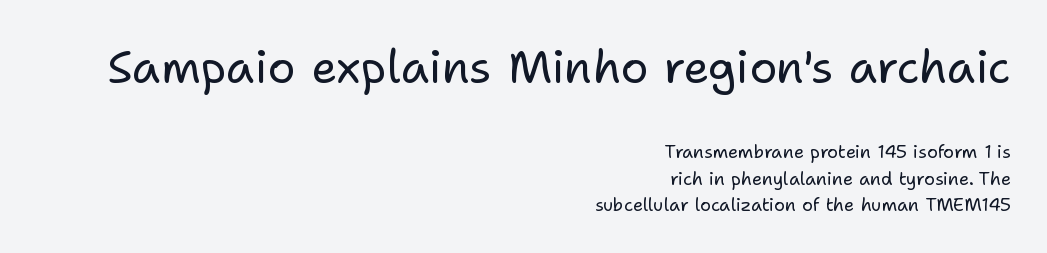
How are the letters spaced? Ordinarily, with no added tracking. Honestly, there is no underline to notice here at all. The cut favours lightness, reaching ordinary text weight at its darkest. Size hierarchy here favors the leading block over the trailing one. Quick note: interline space is typical. The face used here is a sans, in the tradition of grotesques and geometrics.
